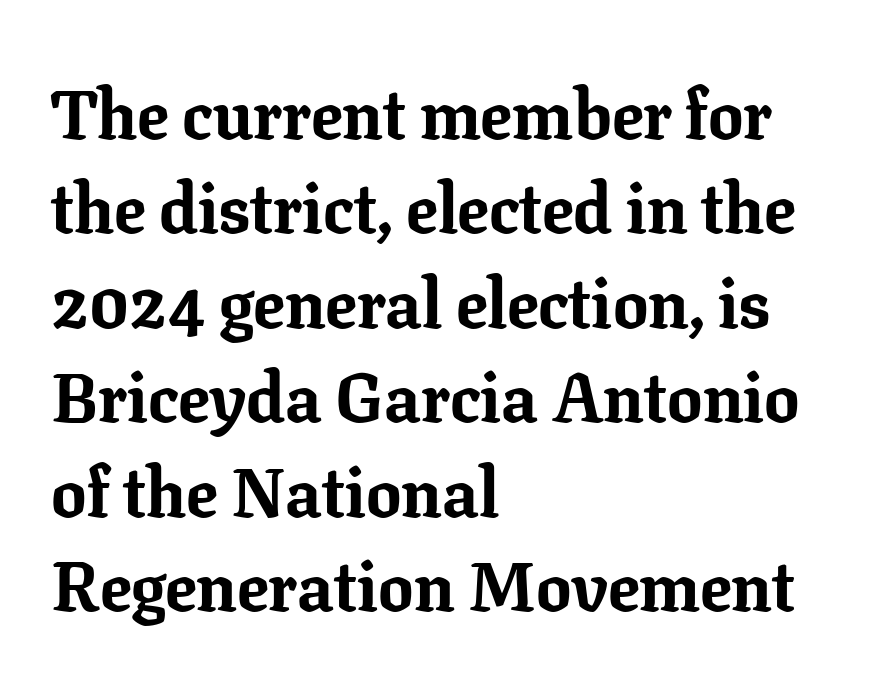
The passage is arranged the way most books set body copy — flush left. Is the letter spacing exaggerated? No — it looks like the ordinary default. The glyphs are unaccompanied by any horizontal stroke below them. Ordinary non-slanted type is in use. Does the weight exceed regular? Yes, all the way to bold. Does the leading feel generous? No, just average.
